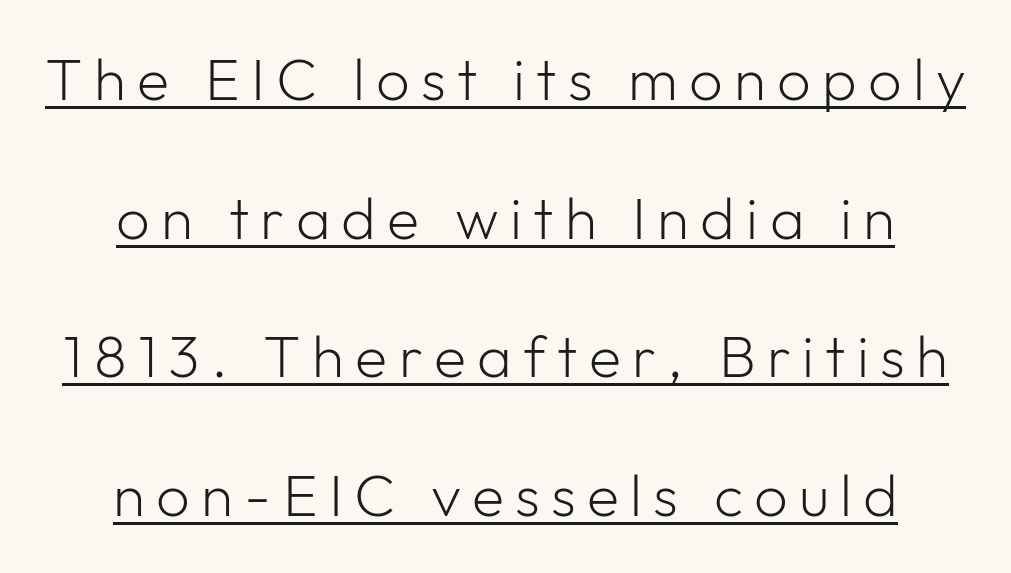
Is the type heavy? It reads as light-to-regular instead. These characters rest on top of a visible drawn line. Notice the wide empty band between every row — that's loose leading. The letters carry no serifs — their stems end cleanly without finishing strokes. Italic: no, the glyphs are upright roman.
